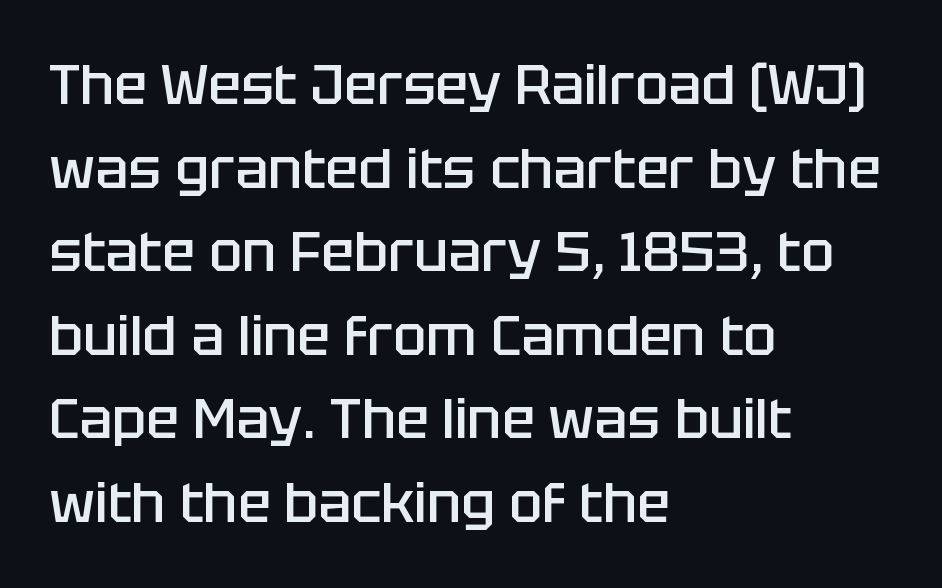
Vertical spacing — default. Each word holds together tightly as a unit, with standard inter-letter gaps. The type sits square on the baseline with zero lean. Typeset ragged right — the left edge is the straight one. Each letter keeps its own natural width here, so spacing adapts to shape.
